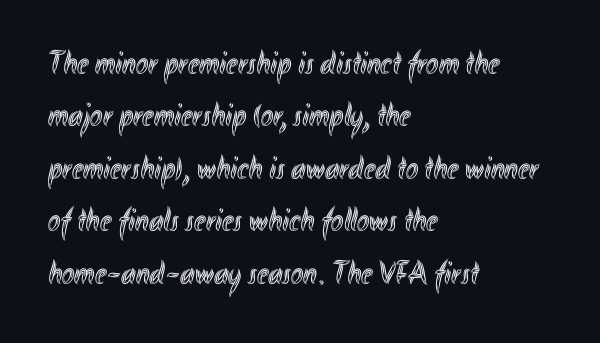
The image shows 33 px condensed type; set left-aligned, normal line spacing (1.59x), normal letter spacing, not underlined; a small x-height.
